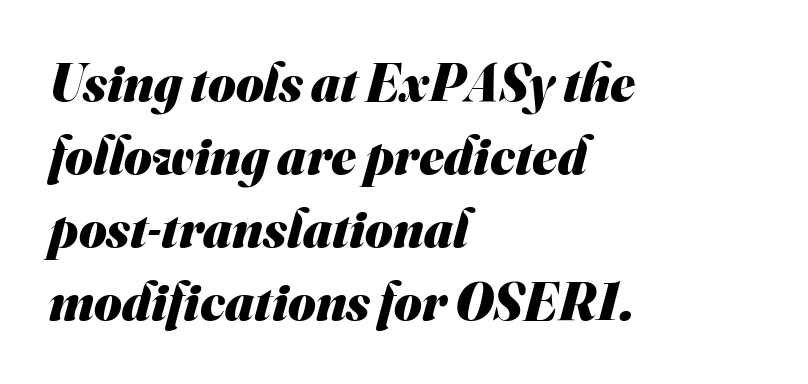
Nobody touched the tracking dial on this one. The line-height multiplier appears to be the usual default. Each letter keeps its own natural width here, so spacing adapts to shape. Typesetter's note: full bold, strokes at maximum text heaviness. Glance below the letters and you will spot only blank space.
